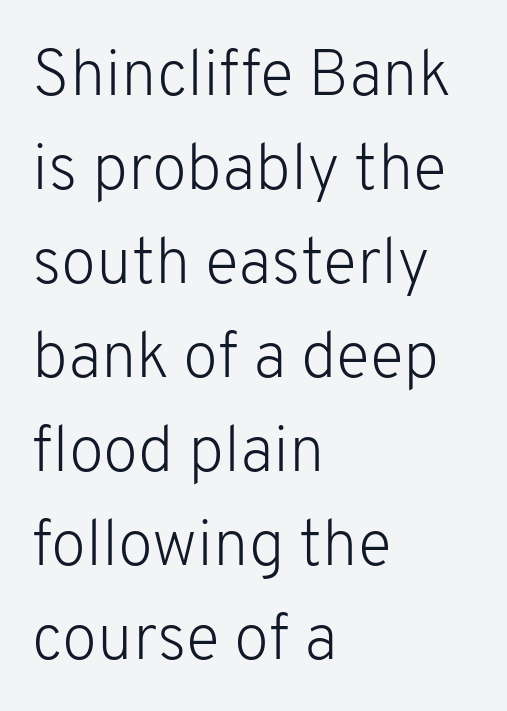
Q: Is the text bold? A: No.
Q: Is the text italic (slanted)? A: No, it is upright.
Q: Is the typeface a serif or a sans-serif typeface? A: Sans-serif.
Q: Is the text underlined? A: No.
Q: How is the paragraph aligned? A: Left-aligned.
Q: Is the spacing between letters normal or unusually wide? A: Normal.
Q: Is the spacing between lines tight, normal or loose? A: Normal.
Q: Width (condensed, normal, or wide)? A: Normal.
Q: Stroke contrast? A: Low.
Q: x-height? A: Medium.
Q: Monospaced? A: No.
